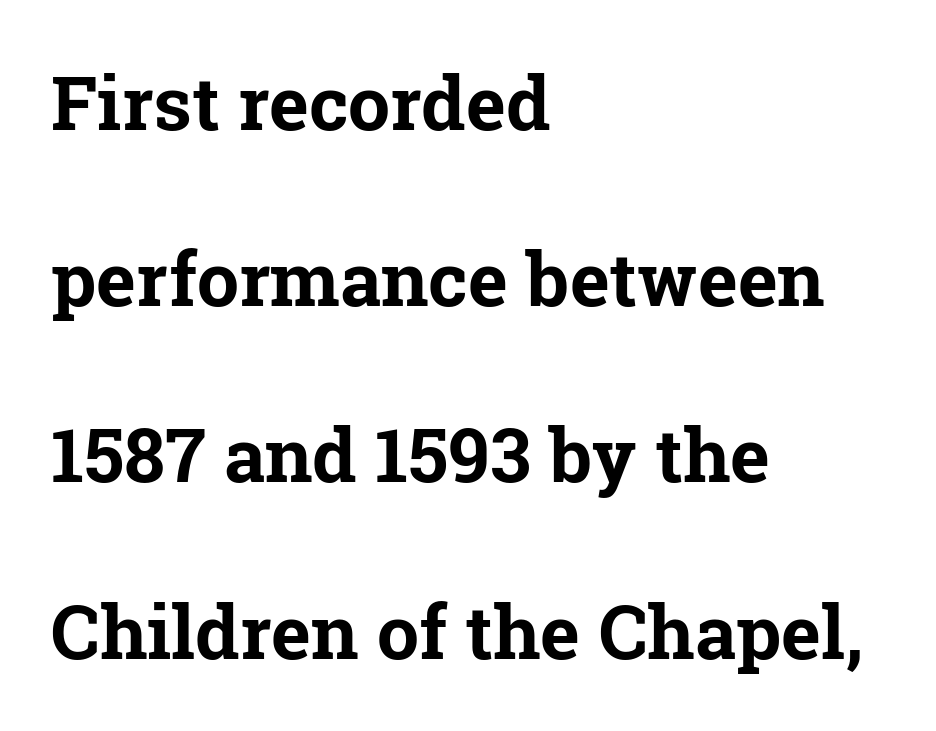
The image shows 75 px bold serif type, upright; set left-aligned, loose line spacing (2.35x), normal letter spacing, not underlined; low stroke contrast and a medium x-height.
